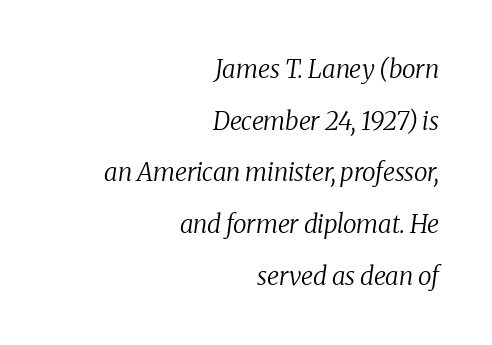
Q: Is the text bold? A: No.
Q: Is the text italic (slanted)? A: Yes, it leans right by about 8 degrees.
Q: Is the text underlined? A: No.
Q: How is the paragraph aligned? A: Right-aligned.
Q: Is the spacing between letters normal or unusually wide? A: Normal.
Q: Is the spacing between lines tight, normal or loose? A: Loose.
